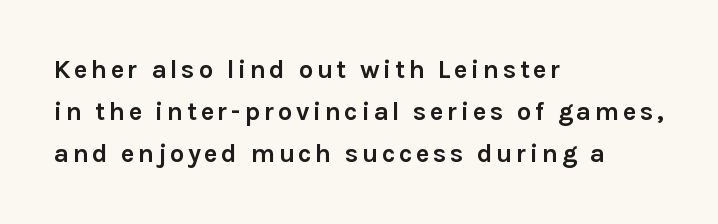
The lettering holds an erect, upright posture throughout. Clear beneath every line of the passage. Summary of vertical rhythm: regular, with standard interline spacing. Heavy-handed strokes throughout: this text is bold. Short and long lines alike share a common starting point at left.
